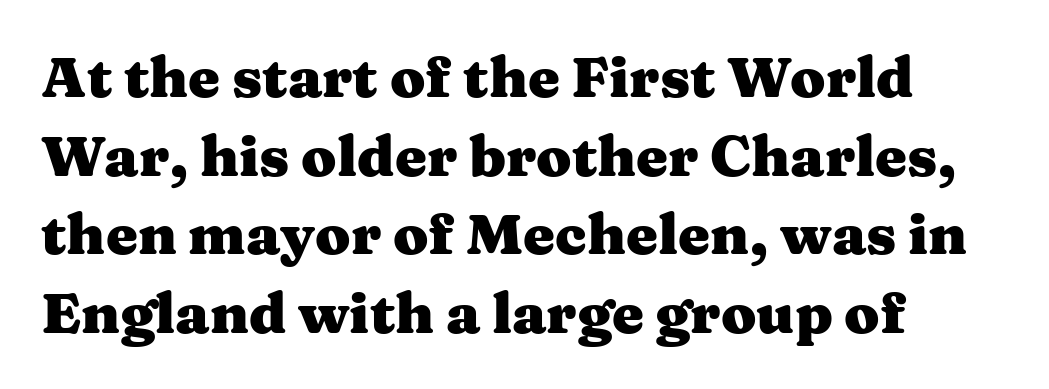
Just letters on the line, the space beneath them empty. The face used here is proportionally spaced, like ordinary book or web type. Look at the stroke-to-counter ratio: heavy, a bold. Do the letters lean? They stand straight. Students, observe: this is what conventionally led text looks like. What kind of face is this? One with serifs.
